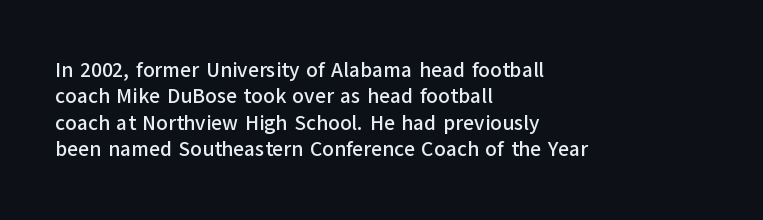
The image shows 21 px text type, upright; set left-aligned, normal line spacing (1.26x), normal letter spacing, not underlined.
